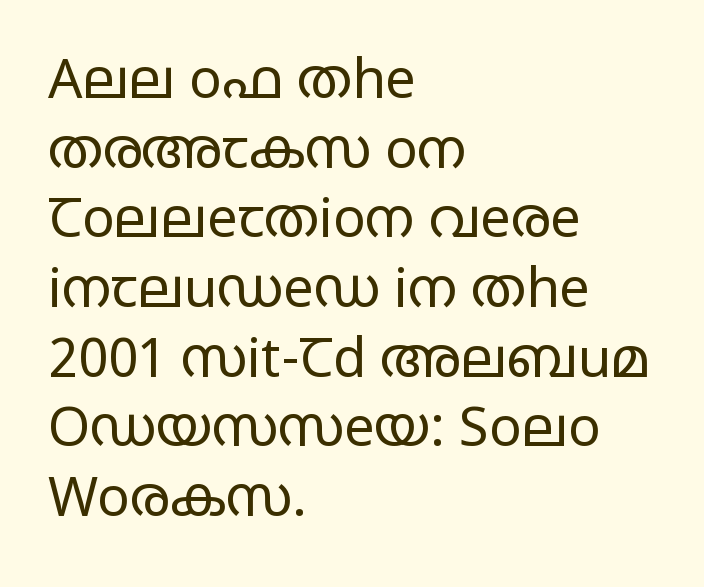
{"serif": "no", "italic": "no", "bold": "no", "weight": "regular", "width": "wide", "stroke_contrast": "low", "x_height": "large", "monospaced": "no", "underline": "no", "align": "left", "line_spacing": "normal", "line_spacing_ratio": 1.29, "letter_spacing": "normal", "letter_spacing_em": 0.0, "glyph_px": 54}
